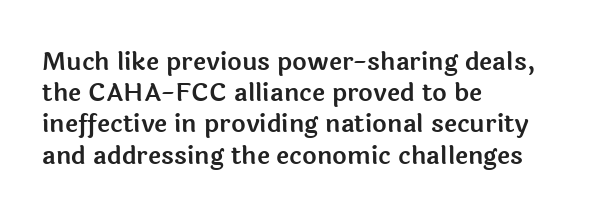
Q: Is the text italic (slanted)? A: No, it is upright.
Q: Is the text underlined? A: No.
Q: How is the paragraph aligned? A: Left-aligned.
Q: Is the spacing between letters normal or unusually wide? A: Normal.
Q: Is the spacing between lines tight, normal or loose? A: Normal.
